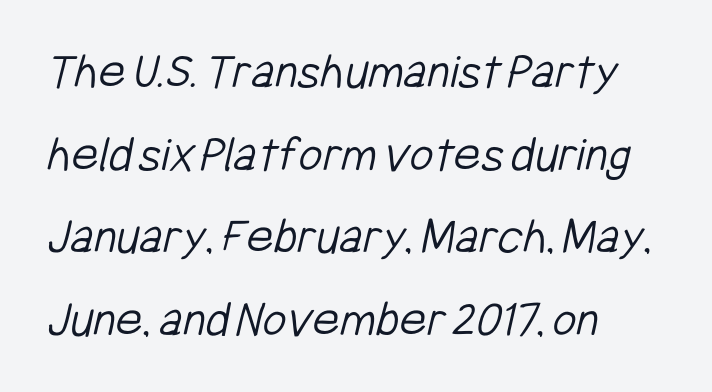
The image shows 52 px light, condensed sans-serif type; set left-aligned, normal line spacing (1.59x), normal letter spacing, not underlined; low stroke contrast and a medium x-height.
